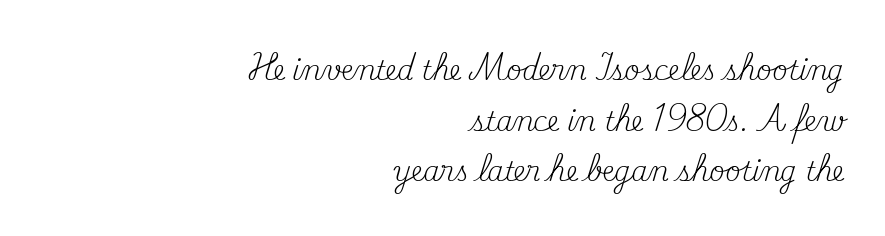
{"bold": "no", "underline": "no", "align": "right", "line_spacing": "loose", "line_spacing_ratio": 1.95, "letter_spacing": "normal", "letter_spacing_em": 0.0, "glyph_px": 26}
